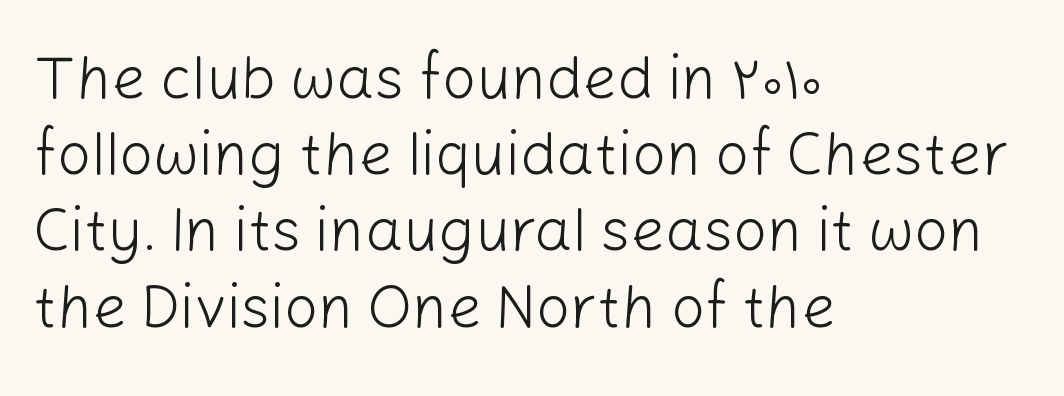
The letterforms sit shoulder to shoulder at normal distance. Regular leading. Ordinary non-slanted type is in use. Horizontal alignment here is leftward, the default for most running prose.
